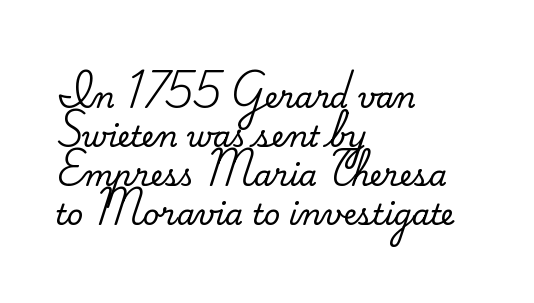
Q: Is the text italic (slanted)? A: Yes.
Q: Is the typeface a serif or a sans-serif typeface? A: Serif.
Q: Is the text underlined? A: No.
Q: How is the paragraph aligned? A: Left-aligned.
Q: Is the spacing between letters normal or unusually wide? A: Normal.
Q: Is the spacing between lines tight, normal or loose? A: Normal.
Q: Width (condensed, normal, or wide)? A: Normal.
Q: Stroke contrast? A: Medium.
Q: x-height? A: Small.
Q: Monospaced? A: No.
